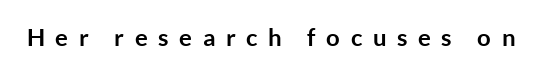
Caption: bold face, heavy strokes. This is roman type, the default non-slanted kind. What stands out about the letter spacing? Its width — letters are far apart. Type without underlining.
